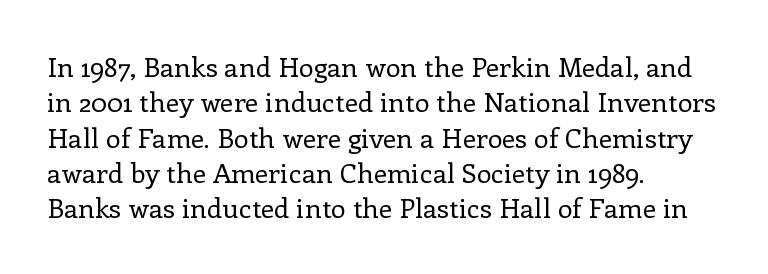
{"italic": "no", "bold": "no", "underline": "no", "align": "left", "line_spacing": "normal", "line_spacing_ratio": 1.31, "letter_spacing": "normal", "letter_spacing_em": 0.0, "glyph_px": 27}
